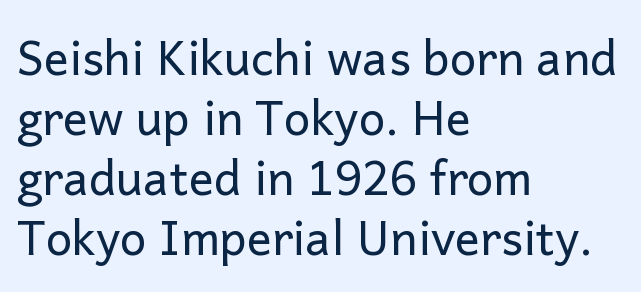
The image shows 47 px regular-weight sans-serif type, upright; set left-aligned, normal line spacing (1.28x), normal letter spacing, not underlined; low stroke contrast and a medium x-height.
